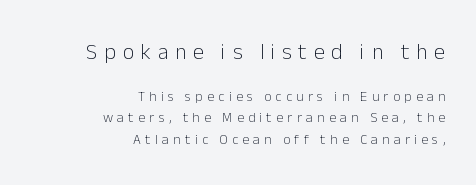
The rows are spaced the way most documents space them. Of the two passages, the one on top uses the larger point size. Typeset ragged left — the right edge is the straight one. In terms of letterspacing, this is a distinctly airy, spread setting. Ink coverage per letter is moderate at most.
